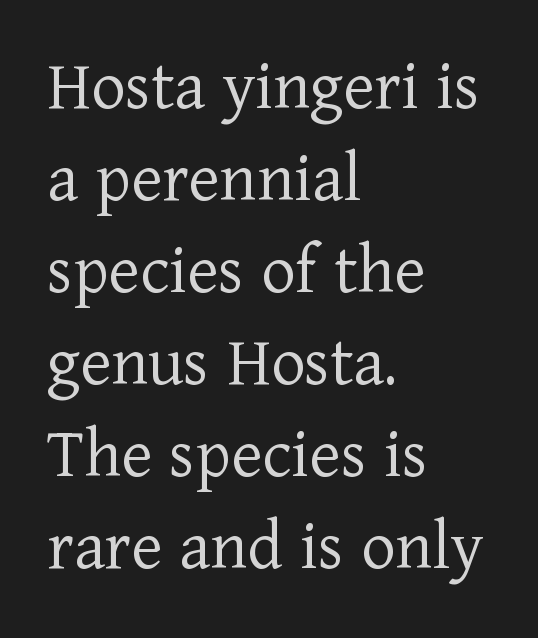
The glyphs are unaccompanied by any horizontal stroke below them. Think of a printed novel: that variable character pitch is what you see here. Ascenders rise straight up at ninety degrees. Stems and bowls with no extra thickness — not bold.
